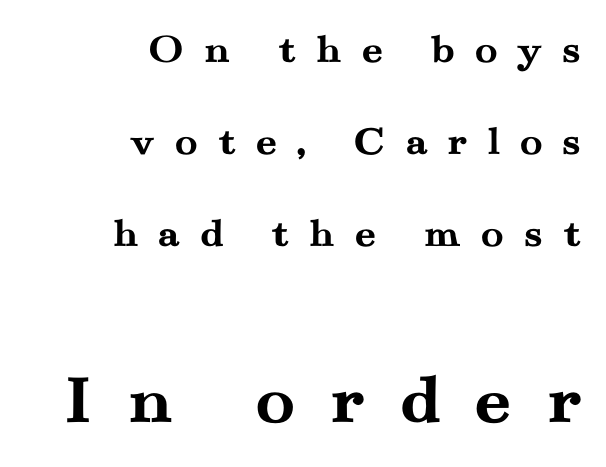
The image shows 73 px semibold, wide serif type, upright; set right-aligned, loose line spacing (2.19x), unusually wide letter spacing (+0.46 em), not underlined; the second (bottom) block is 1.74x larger; medium stroke contrast and a small x-height.
